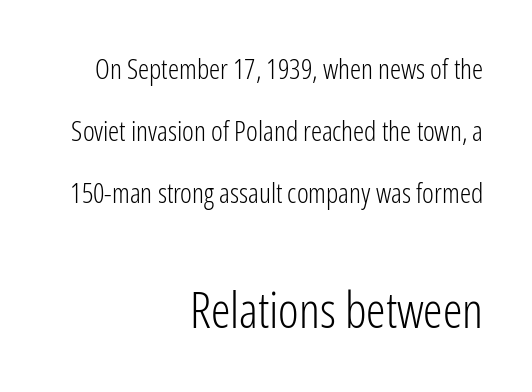
Any mark beneath the type? The region is blank. Compared with typical paragraphs, the rows here are farther apart. Does the bottom block carry the larger type? Yes, it does. Each letter keeps its own natural width here, so spacing adapts to shape. The text block is weighted toward the right margin, trailing off unevenly leftward.
